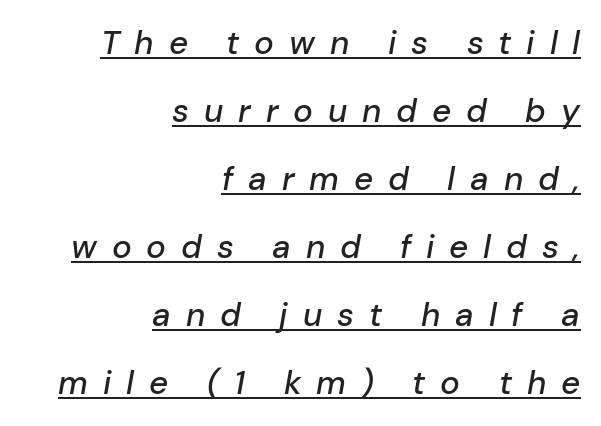
The rendering uses natural spacing where letterforms have individual widths. Widely set lines give the paragraph a tall, airy silhouette. If you drew a ruler down the right edge, every line would touch it. Here the glyphs are tracked loosely, breaking word shapes into spaced letters. A rule runs beneath these lines of type. This is oblique type, the kind used for emphasis or titles.
